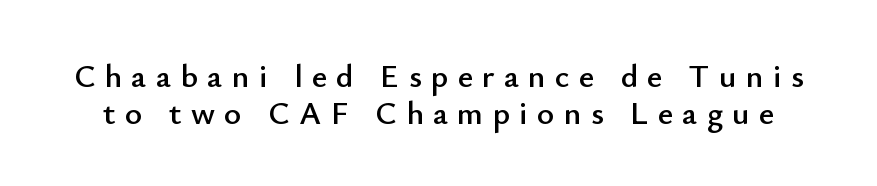
{"serif": "no", "italic": "no", "width": "normal", "stroke_contrast": "low", "x_height": "small", "monospaced": "no", "underline": "no", "line_spacing": "tight", "line_spacing_ratio": 1.12, "letter_spacing": "wide", "letter_spacing_em": 0.28, "glyph_px": 33}
